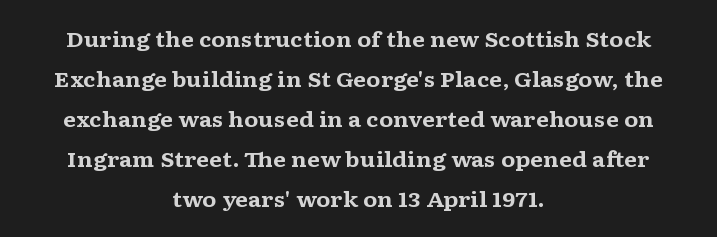
The zone under the glyphs is completely vacant. Tracking value appears to be zero — textbook default spacing. Reading down the column, the eye jumps a long way to each next line. Its strokes are broad and dark, the hallmark of bold type. This sample is center-justified, so both line endings float freely. Characters remain perfectly vertical along every line.
